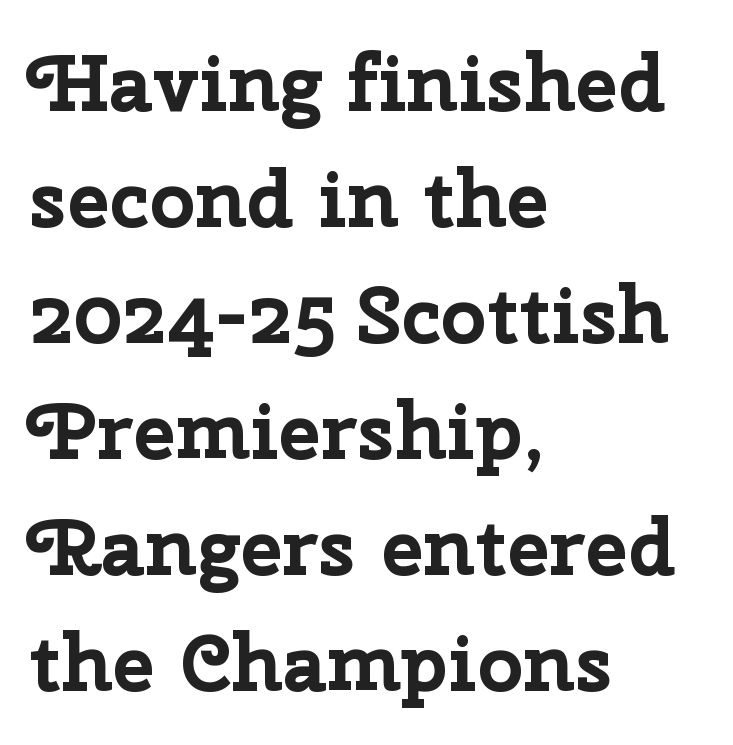
The lines in this sample share a left origin and differ only in where they stop. A typesetter would mark this as roman, not italic. The type is set solid horizontally, with unmodified tracking. Typesetter's note: full bold, strokes at maximum text heaviness. Honestly, there is no underline to notice here at all. The vertical gap from one line to the next is medium.
